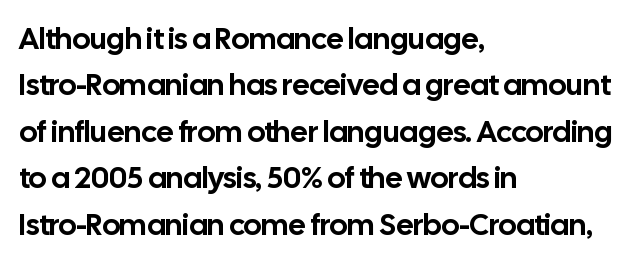
The image shows 30 px sans-serif type, upright; set left-aligned, normal line spacing (1.55x), normal letter spacing, not underlined; low stroke contrast and a medium x-height.
